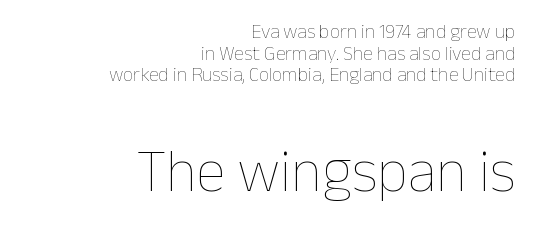
The image shows 60 px thin type, upright; set right-aligned, tight line spacing (1.08x), normal letter spacing, not underlined; the second (bottom) block is 3.0x larger; low stroke contrast and a medium x-height.
